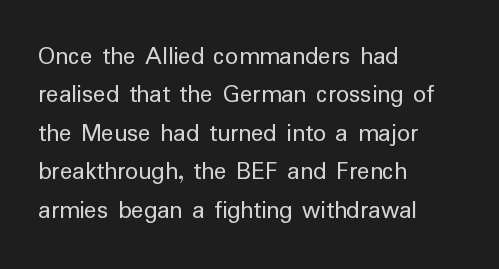
Q: Is the text bold? A: No.
Q: Is the text italic (slanted)? A: No, it is upright.
Q: Is the text underlined? A: No.
Q: How is the paragraph aligned? A: Left-aligned.
Q: Is the spacing between letters normal or unusually wide? A: Normal.
Q: Is the spacing between lines tight, normal or loose? A: Normal.
